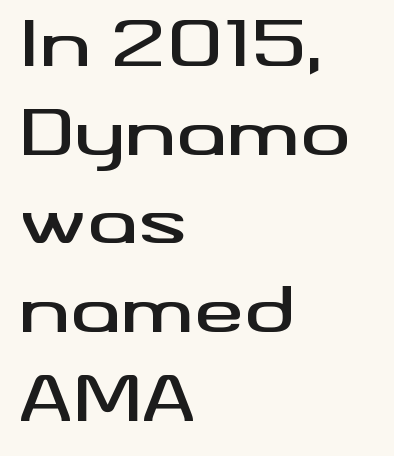
The image shows 62 px wide sans-serif type, upright; set left-aligned, normal line spacing (1.43x), normal letter spacing, not underlined; medium stroke contrast and a small x-height.
